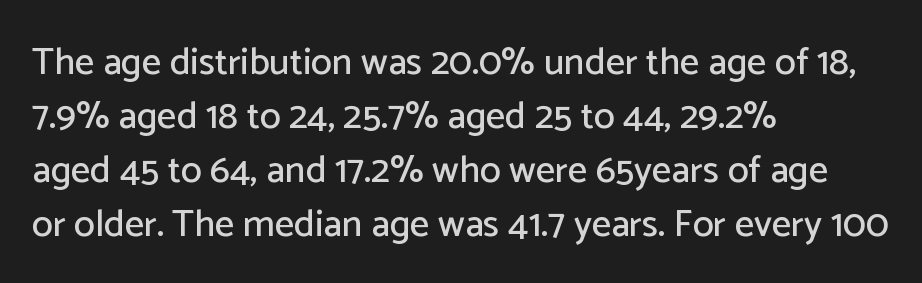
{"serif": "no", "italic": "no", "width": "normal", "stroke_contrast": "low", "x_height": "medium", "monospaced": "no", "underline": "no", "align": "left", "line_spacing": "normal", "line_spacing_ratio": 1.42, "letter_spacing": "normal", "letter_spacing_em": 0.0, "glyph_px": 38}
